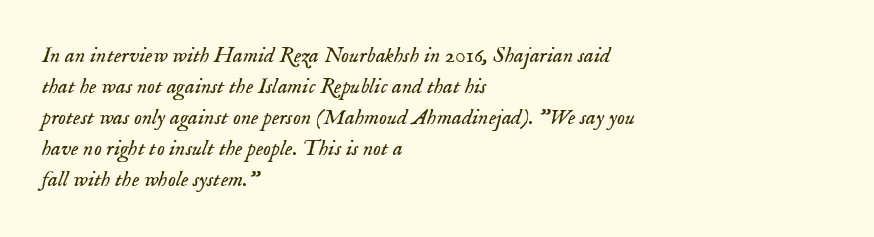
{"italic": "yes", "lean": "right", "slant_degrees": 18, "bold": "no", "underline": "no", "align": "left", "line_spacing": "normal", "line_spacing_ratio": 1.41, "letter_spacing": "normal", "letter_spacing_em": 0.0, "glyph_px": 22}
